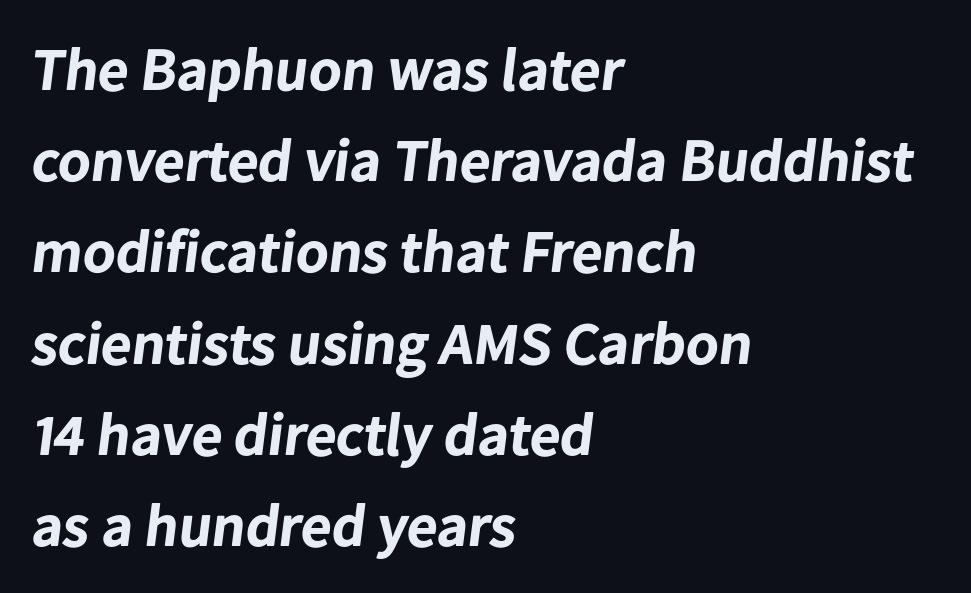
The image shows 60 px bold sans-serif type; set left-aligned, normal line spacing (1.52x), normal letter spacing, not underlined; low stroke contrast and a medium x-height.
